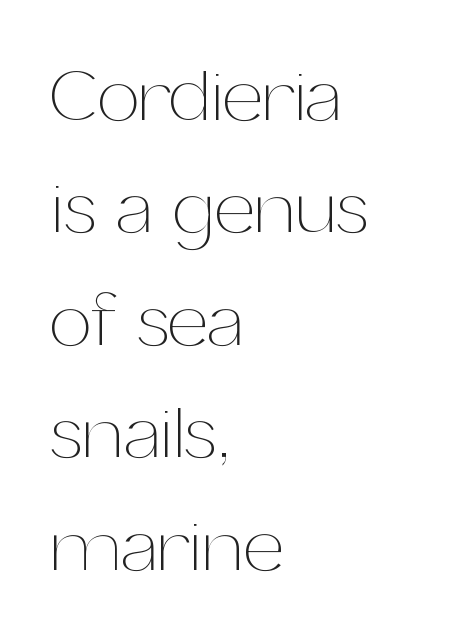
Plain, unruled lines of type. Regular leading. These glyphs show unthickened strokes, regular width or finer. The typography opts for an upright posture over an oblique one. These lines are rendered in a variable-pitch font. Look at the tracking — it's just the regular setting, nothing added.
